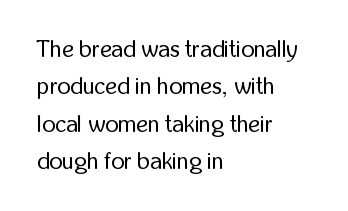
Q: Is the text bold? A: No.
Q: Is the text italic (slanted)? A: No, it is upright.
Q: Is the text underlined? A: No.
Q: How is the paragraph aligned? A: Left-aligned.
Q: Is the spacing between letters normal or unusually wide? A: Normal.
Q: Is the spacing between lines tight, normal or loose? A: Normal.
